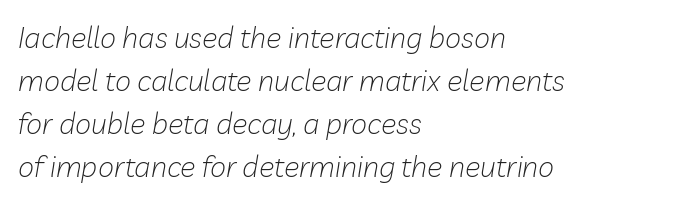
{"italic": "yes", "lean": "right", "slant_degrees": 10, "bold": "no", "weight": "light", "width": "normal", "stroke_contrast": "low", "x_height": "medium", "monospaced": "no", "underline": "no", "align": "left", "line_spacing": "normal", "line_spacing_ratio": 1.48, "letter_spacing": "normal", "letter_spacing_em": 0.0, "glyph_px": 29}
